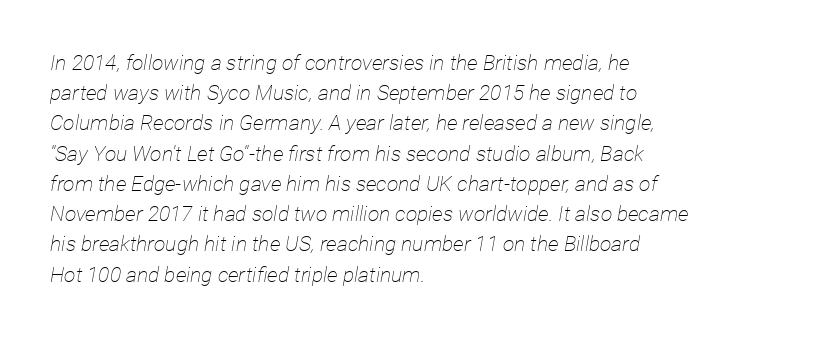
The image shows 21 px text type, italic (leaning right); set left-aligned, normal line spacing (1.44x), normal letter spacing, not underlined.
